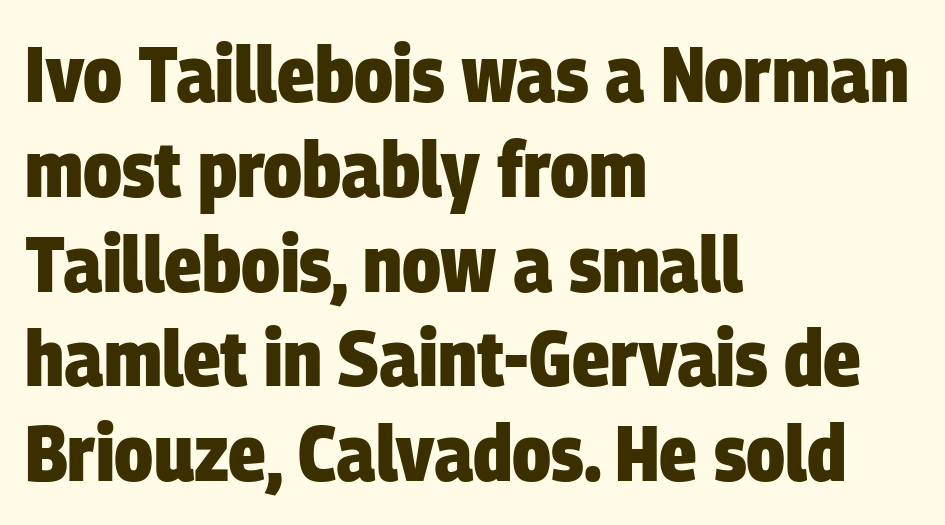
{"serif": "no", "bold": "yes", "weight": "heavy", "width": "condensed", "stroke_contrast": "low", "x_height": "large", "monospaced": "no", "underline": "no", "align": "left", "line_spacing_ratio": 1.2, "letter_spacing": "normal", "letter_spacing_em": 0.0, "glyph_px": 79}
